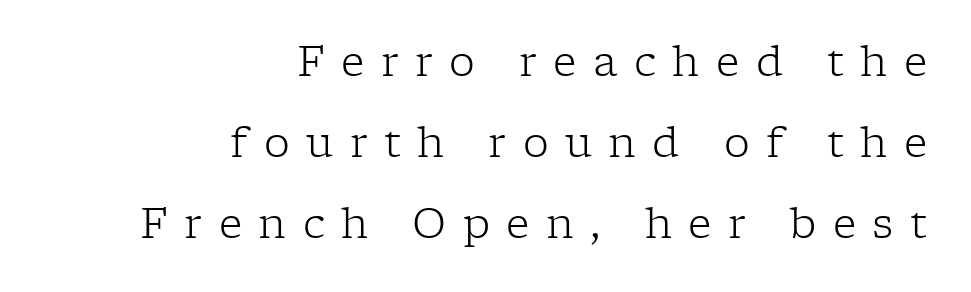
The image shows 41 px light serif type, upright; set right-aligned, loose line spacing (1.97x), unusually wide letter spacing (+0.4 em), not underlined; low stroke contrast and a medium x-height.
